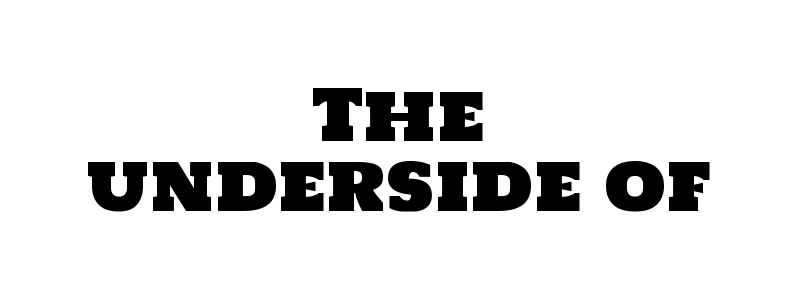
{"serif": "no", "width": "normal", "stroke_contrast": "low", "x_height": "large", "monospaced": "no", "underline": "no", "align": "center", "line_spacing": "tight", "line_spacing_ratio": 0.98, "letter_spacing": "normal", "letter_spacing_em": 0.0, "glyph_px": 71}
